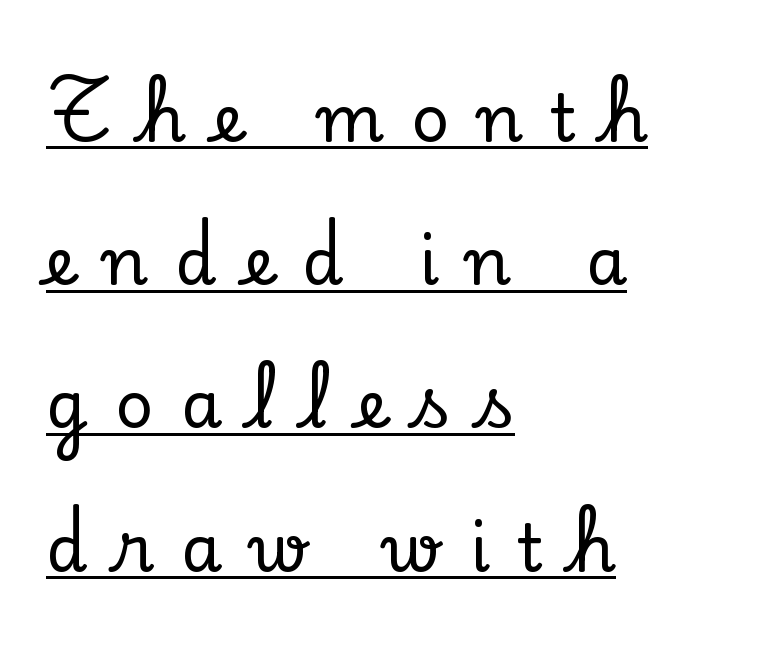
{"serif": "yes", "italic": "no", "width": "normal", "stroke_contrast": "low", "x_height": "small", "monospaced": "no", "underline": "yes", "align": "left", "line_spacing": "loose", "line_spacing_ratio": 2.17, "letter_spacing": "wide", "letter_spacing_em": 0.42, "glyph_px": 66}
